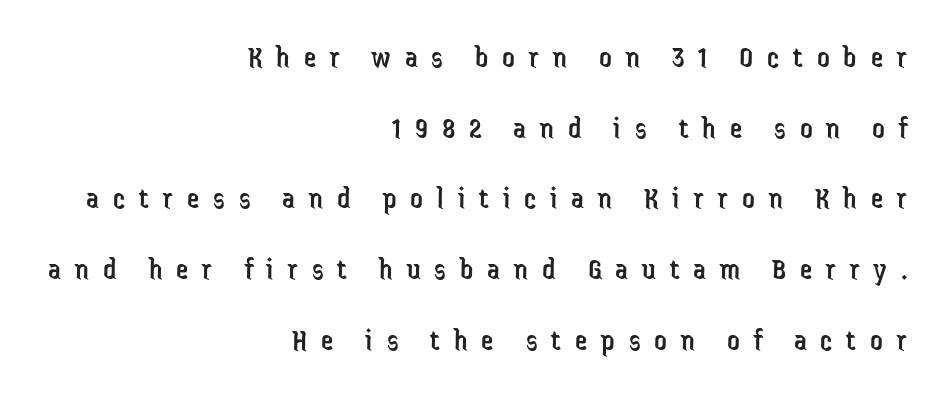
Q: Is the text bold? A: No.
Q: Is the text italic (slanted)? A: No, it is upright.
Q: Is the typeface a serif or a sans-serif typeface? A: Sans-serif.
Q: Is the text underlined? A: No.
Q: How is the paragraph aligned? A: Right-aligned.
Q: Is the spacing between letters normal or unusually wide? A: Unusually wide.
Q: Is the spacing between lines tight, normal or loose? A: Loose.
Q: Width (condensed, normal, or wide)? A: Condensed.
Q: Stroke contrast? A: Low.
Q: x-height? A: Medium.
Q: Monospaced? A: No.
